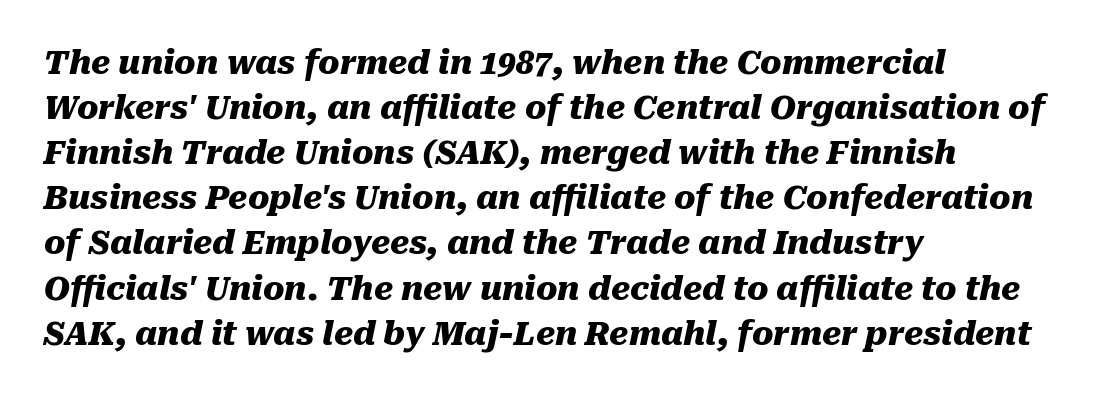
Q: Is the text bold? A: Yes.
Q: Is the text italic (slanted)? A: Yes, it leans right by about 10 degrees.
Q: Is the text underlined? A: No.
Q: How is the paragraph aligned? A: Left-aligned.
Q: Is the spacing between letters normal or unusually wide? A: Normal.
Q: Is the spacing between lines tight, normal or loose? A: Normal.
Q: Width (condensed, normal, or wide)? A: Normal.
Q: Stroke contrast? A: Medium.
Q: x-height? A: Medium.
Q: Monospaced? A: No.
